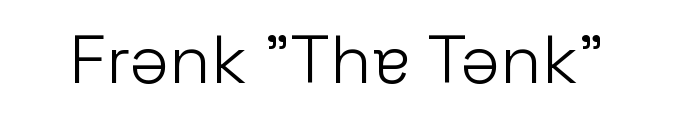
The image shows 68 px light sans-serif type, upright; set normal letter spacing, not underlined; low stroke contrast and a medium x-height.
